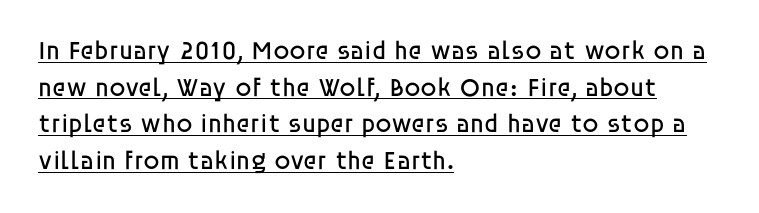
The image shows 26 px text type, upright; set left-aligned, normal line spacing (1.41x), normal letter spacing, underlined.
